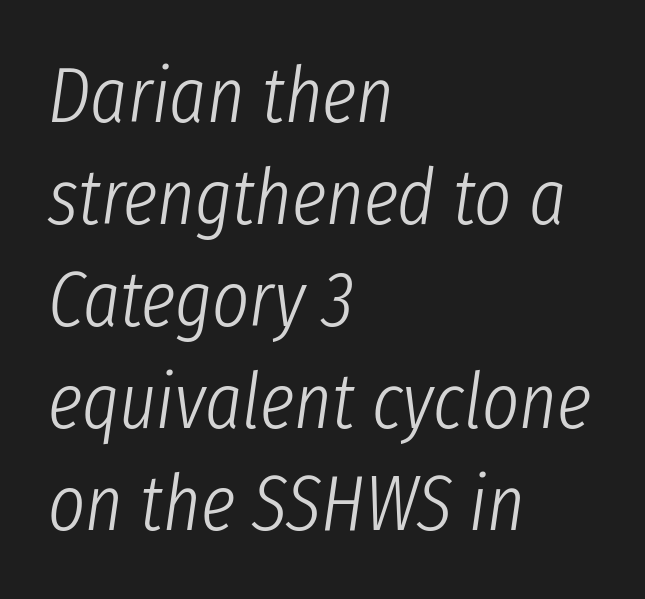
{"italic": "yes", "lean": "right", "slant_degrees": 8, "bold": "no", "weight": "light", "width": "condensed", "stroke_contrast": "low", "x_height": "medium", "monospaced": "no", "underline": "no", "align": "left", "line_spacing": "normal", "line_spacing_ratio": 1.29, "letter_spacing": "normal", "letter_spacing_em": 0.0, "glyph_px": 79}
